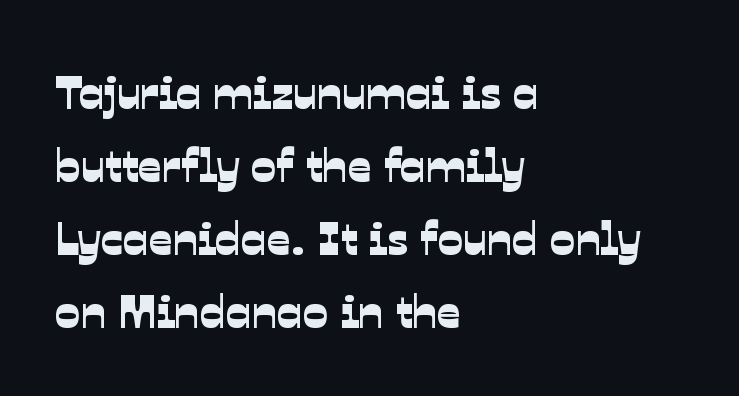
Descender tails drop into unmarked territory. How are the letters spaced? Ordinarily, with no added tracking. If you measured baseline to baseline, you'd find a middling distance. This is sans-serif lettering, the kind often seen on screens and signage. This sample has the flowing, uneven cadence of proportional lettering.
